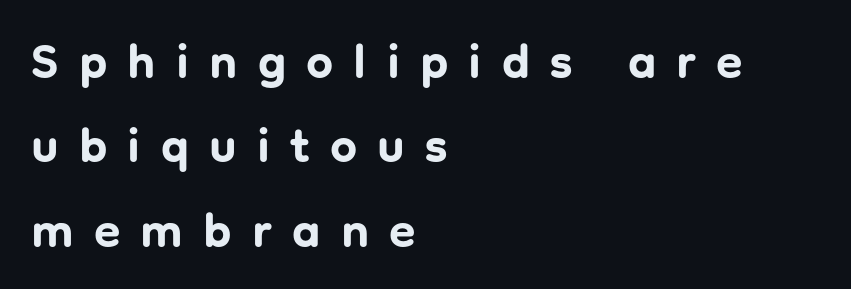
The image shows 48 px bold sans-serif type, upright; set left-aligned, line spacing 1.76x, unusually wide letter spacing (+0.42 em), not underlined; low stroke contrast and a medium x-height.
